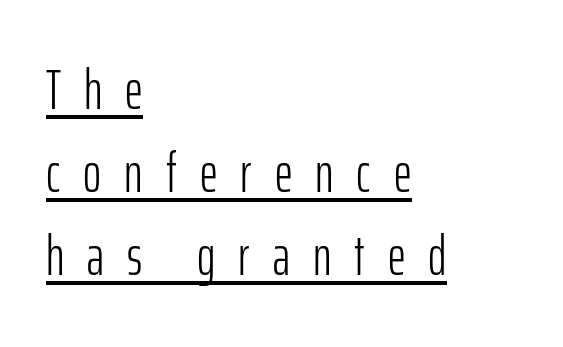
Q: Is the text bold? A: No.
Q: Is the text italic (slanted)? A: No, it is upright.
Q: Is the typeface a serif or a sans-serif typeface? A: Sans-serif.
Q: Is the text underlined? A: Yes.
Q: How is the paragraph aligned? A: Left-aligned.
Q: Is the spacing between letters normal or unusually wide? A: Unusually wide.
Q: Is the spacing between lines tight, normal or loose? A: Normal.
Q: Width (condensed, normal, or wide)? A: Condensed.
Q: Stroke contrast? A: Low.
Q: x-height? A: Medium.
Q: Monospaced? A: No.
